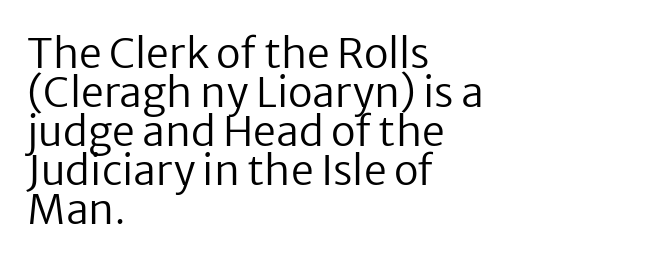
The image shows 41 px regular-weight sans-serif type, upright; set left-aligned, tight line spacing (0.95x), normal letter spacing, not underlined; low stroke contrast and a medium x-height.
